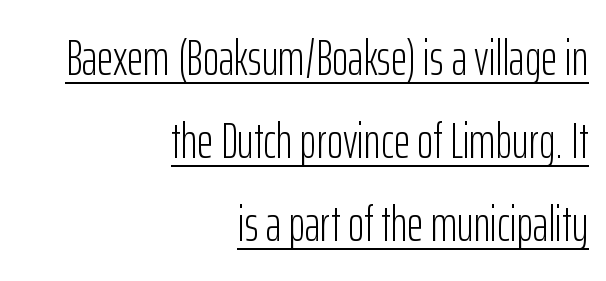
The image shows 50 px light, condensed sans-serif type, upright; set right-aligned, normal line spacing (1.66x), normal letter spacing, underlined; low stroke contrast and a medium x-height.
